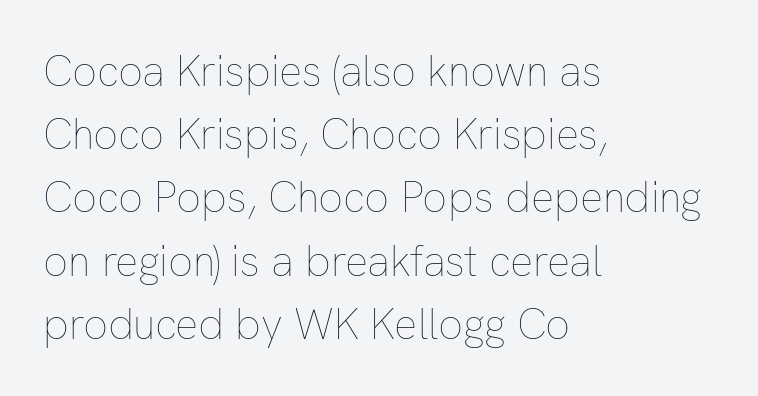
If you drew a line through each stem, it would be perfectly vertical. Each word holds together tightly as a unit, with standard inter-letter gaps. In terms of leading, this rendering sits right in the middle. Descenders are the only things crossing below the line. All the whitespace from short lines collects on the right.
